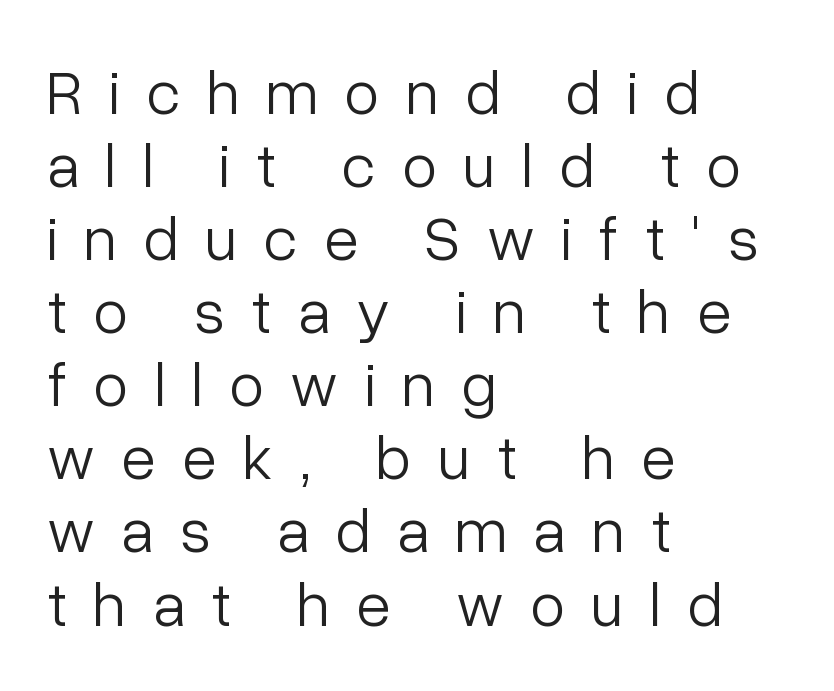
The image shows 63 px light sans-serif type, upright; set left-aligned, line spacing 1.16x, unusually wide letter spacing (+0.42 em), not underlined; low stroke contrast and a medium x-height.
